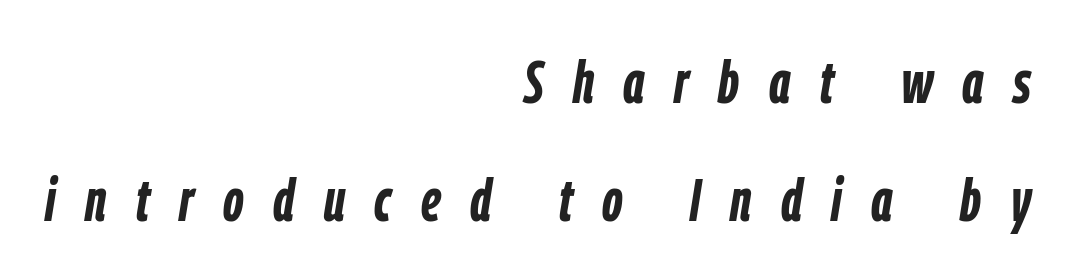
The image shows 60 px semibold, condensed type, italic (leaning right); set right-aligned, loose line spacing (1.96x), unusually wide letter spacing (+0.49 em), not underlined; low stroke contrast and a medium x-height.
